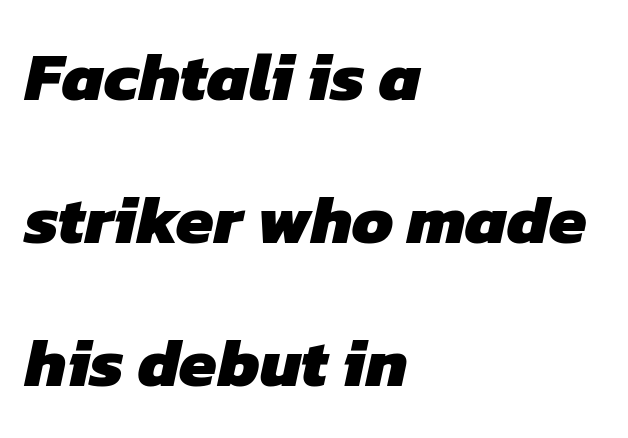
The image shows 68 px heavy sans-serif type; set left-aligned, loose line spacing (2.1x), normal letter spacing, not underlined; low stroke contrast and a medium x-height.
